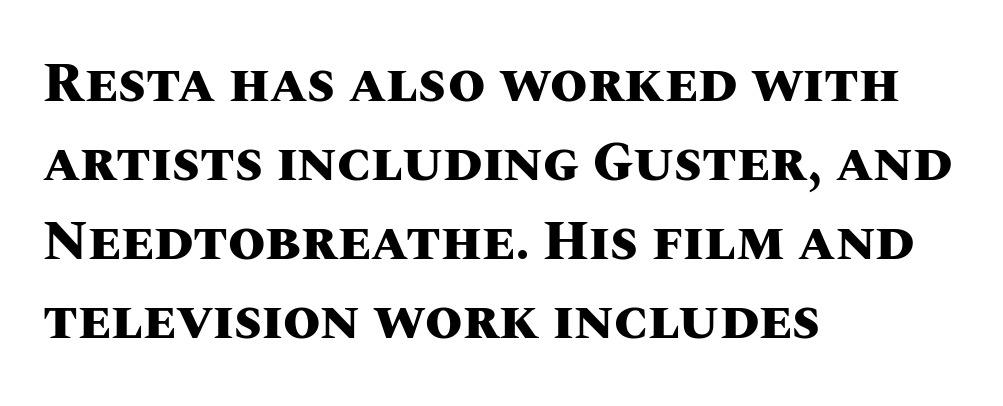
Rule under the text: the space is simply empty. Here the designer chose a conventional face with non-uniform glyph widths. I'd describe the lettering as bold — thick and assertive. Vertical spacing — default. The font's upright variant was chosen for this text. Look at the tracking — it's just the regular setting, nothing added.
